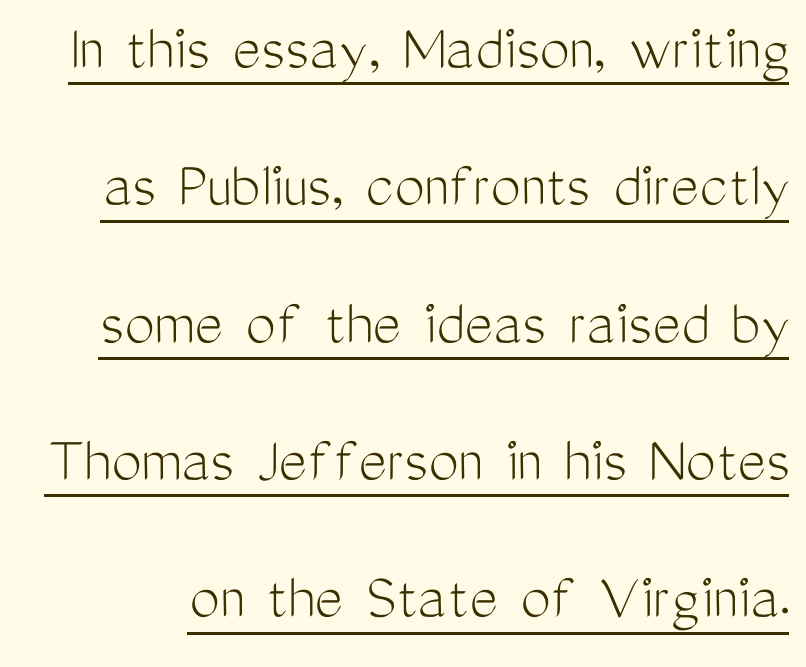
The image shows 67 px light, condensed sans-serif type, upright; set loose line spacing (2.05x), normal letter spacing, underlined; medium stroke contrast and a medium x-height.
